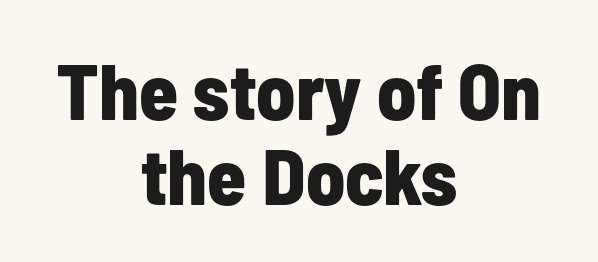
The image shows 79 px bold, condensed sans-serif type, upright; set centered, tight line spacing (1.07x), normal letter spacing, not underlined; low stroke contrast and a medium x-height.
